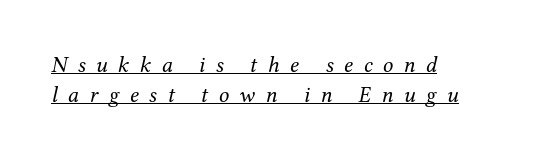
Slant detected: the letters are inclined. A normal amount of white space separates one row of letters from the next. Decoration check: the copy is underlined. These lines stack with their left ends in a neat column.
